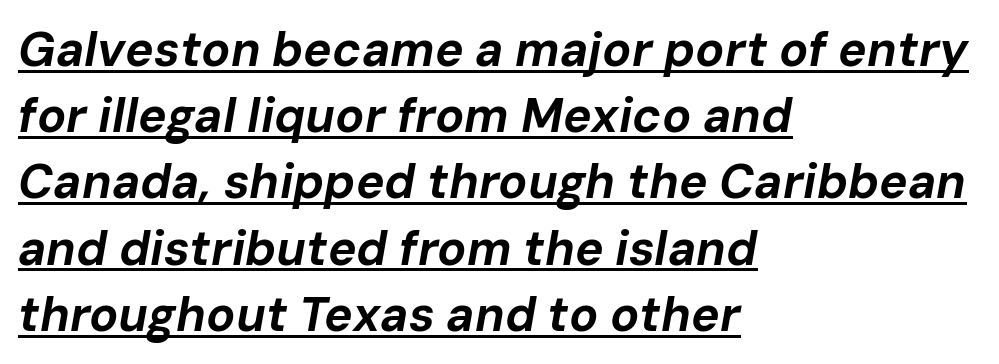
Q: Is the text bold? A: Yes.
Q: Is the text italic (slanted)? A: Yes, it leans right by about 10 degrees.
Q: Is the text underlined? A: Yes.
Q: How is the paragraph aligned? A: Left-aligned.
Q: Is the spacing between letters normal or unusually wide? A: Normal.
Q: Is the spacing between lines tight, normal or loose? A: Normal.
Q: Width (condensed, normal, or wide)? A: Normal.
Q: Stroke contrast? A: Low.
Q: x-height? A: Medium.
Q: Monospaced? A: No.
